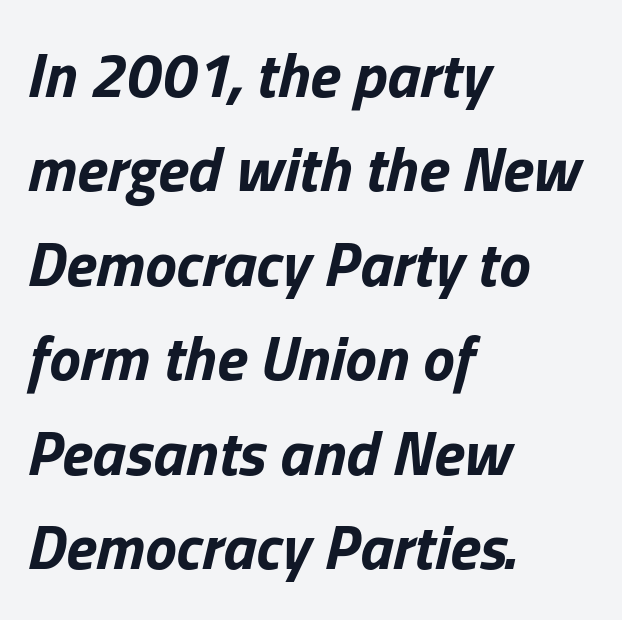
{"italic": "yes", "lean": "right", "slant_degrees": 13, "bold": "yes", "weight": "bold", "width": "normal", "stroke_contrast": "low", "x_height": "medium", "monospaced": "no", "underline": "no", "align": "left", "line_spacing": "normal", "line_spacing_ratio": 1.5, "letter_spacing": "normal", "letter_spacing_em": 0.0, "glyph_px": 63}
